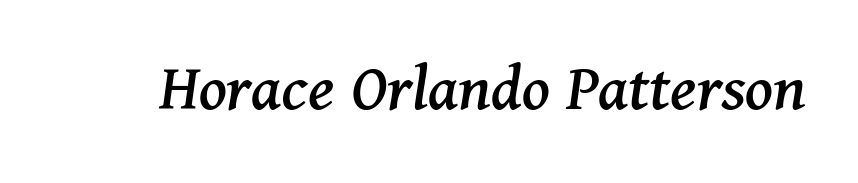
Q: Is the text italic (slanted)? A: Yes, it leans right by about 11 degrees.
Q: Is the typeface a serif or a sans-serif typeface? A: Serif.
Q: Is the text underlined? A: No.
Q: Is the spacing between letters normal or unusually wide? A: Normal.
Q: Width (condensed, normal, or wide)? A: Normal.
Q: Stroke contrast? A: Medium.
Q: x-height? A: Medium.
Q: Monospaced? A: No.
